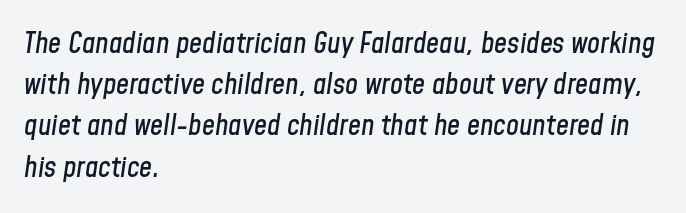
The image shows 29 px condensed type, italic (leaning right); set left-aligned, normal line spacing (1.42x), normal letter spacing, not underlined; low stroke contrast and a medium x-height.
